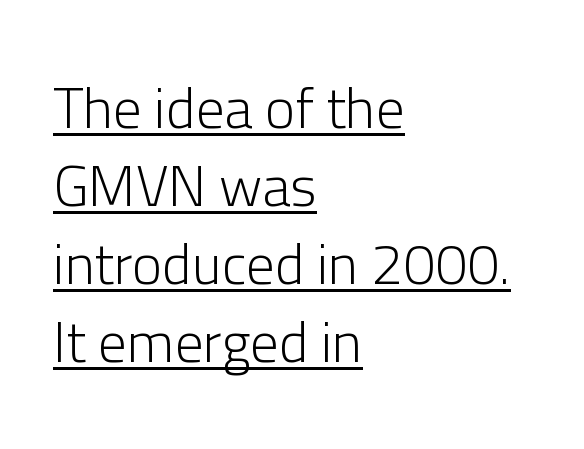
No chunkiness to these letters — they're not bold. How are the letters spaced? Ordinarily, with no added tracking. A sans-serif font was chosen for this passage. This sample keeps an unexceptional amount of space between lines.
